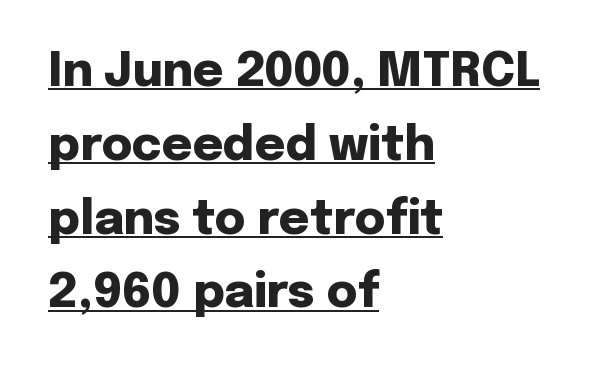
{"serif": "no", "italic": "no", "bold": "yes", "weight": "heavy", "width": "normal", "stroke_contrast": "low", "x_height": "medium", "monospaced": "no", "underline": "yes", "align": "left", "line_spacing": "normal", "line_spacing_ratio": 1.57, "letter_spacing": "normal", "letter_spacing_em": 0.0, "glyph_px": 47}
